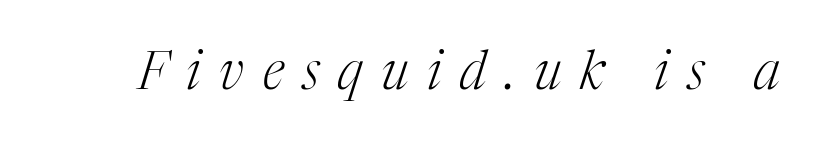
Q: Is the text bold? A: No.
Q: Is the text italic (slanted)? A: Yes, it leans right by about 17 degrees.
Q: Is the typeface a serif or a sans-serif typeface? A: Serif.
Q: Is the text underlined? A: No.
Q: Is the spacing between letters normal or unusually wide? A: Unusually wide.
Q: Width (condensed, normal, or wide)? A: Normal.
Q: Stroke contrast? A: Medium.
Q: x-height? A: Medium.
Q: Monospaced? A: No.
